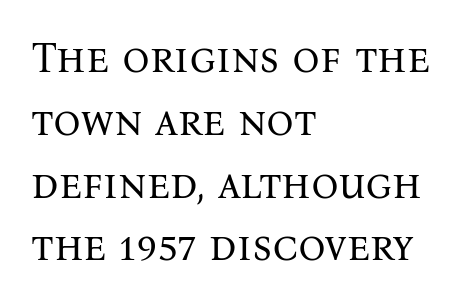
{"serif": "yes", "italic": "no", "bold": "no", "weight": "regular", "width": "normal", "stroke_contrast": "medium", "x_height": "medium", "monospaced": "no", "underline": "no", "align": "left", "line_spacing": "normal", "line_spacing_ratio": 1.46, "letter_spacing": "normal", "letter_spacing_em": 0.0, "glyph_px": 43}
